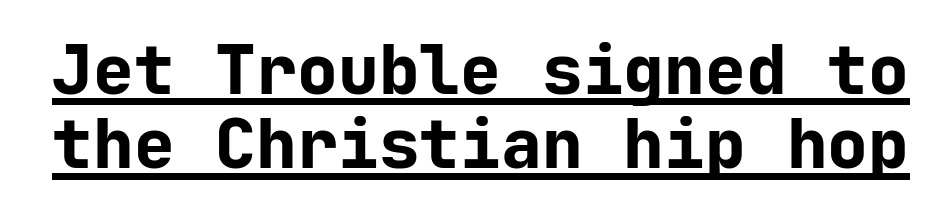
Q: Is the text bold? A: Yes.
Q: Is the text italic (slanted)? A: No, it is upright.
Q: Is the typeface a serif or a sans-serif typeface? A: Sans-serif.
Q: Is the text underlined? A: Yes.
Q: Is the spacing between letters normal or unusually wide? A: Normal.
Q: Is the spacing between lines tight, normal or loose? A: Tight.
Q: Width (condensed, normal, or wide)? A: Normal.
Q: Stroke contrast? A: Low.
Q: x-height? A: Medium.
Q: Monospaced? A: Yes.
